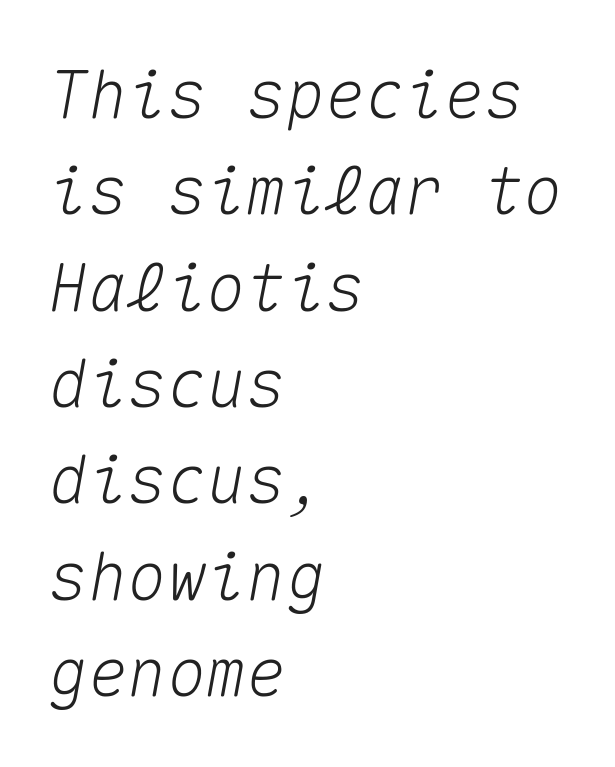
This sample has the even, mechanical cadence of fixed-width lettering. The line texture is even and compact thanks to regular tracking. Letters rest on an invisible, unmarked baseline. Vertical spacing — default. Italic: yes, the glyphs are oblique. Compared with a centered layout, this one pins lines to the left instead.
